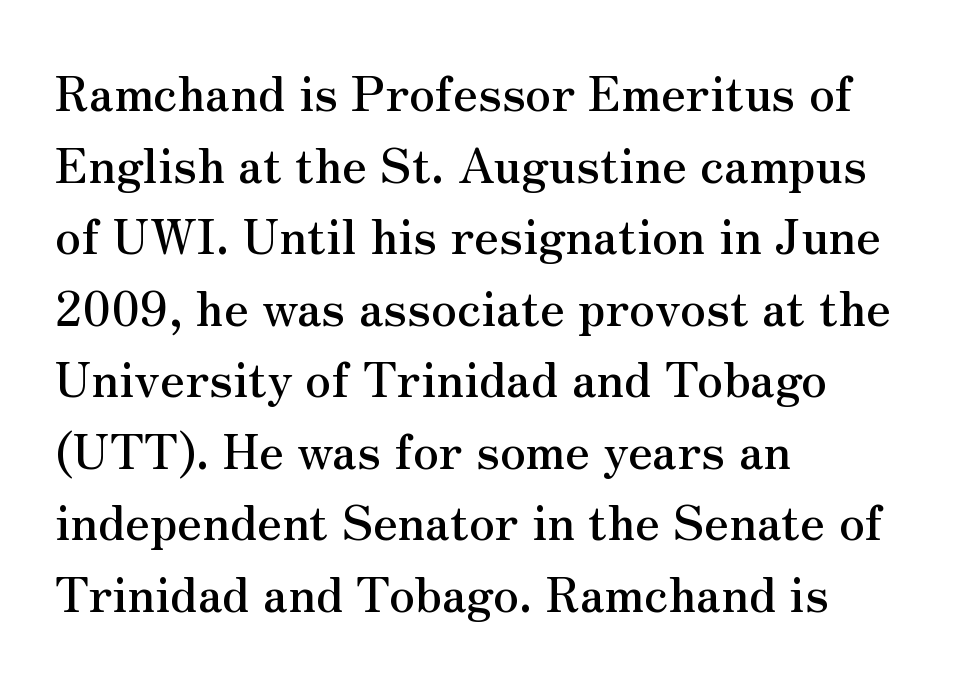
Q: Is the text italic (slanted)? A: No, it is upright.
Q: Is the typeface a serif or a sans-serif typeface? A: Serif.
Q: Is the text underlined? A: No.
Q: How is the paragraph aligned? A: Left-aligned.
Q: Is the spacing between letters normal or unusually wide? A: Normal.
Q: Is the spacing between lines tight, normal or loose? A: Normal.
Q: Width (condensed, normal, or wide)? A: Normal.
Q: Stroke contrast? A: Medium.
Q: x-height? A: Small.
Q: Monospaced? A: No.
